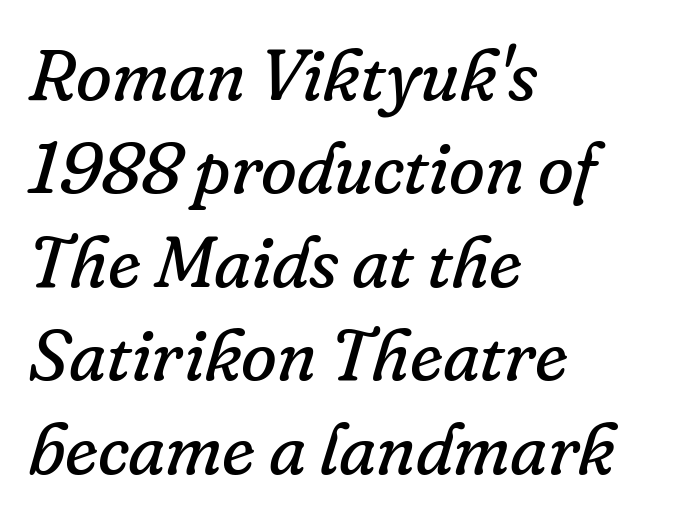
The words here are not underlined. Tracking value appears to be zero — textbook default spacing. What's the leading like? Ordinary, nothing unusual. The designer went with a serif here, giving each stem small feet.
